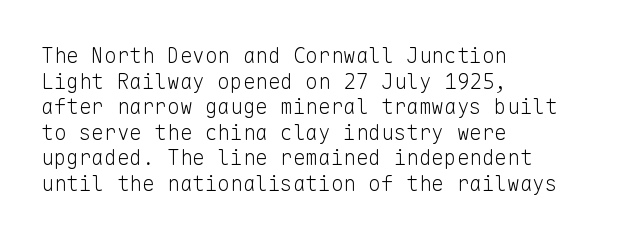
The image shows 21 px text type, upright; set left-aligned, line spacing 1.22x, normal letter spacing, not underlined.
